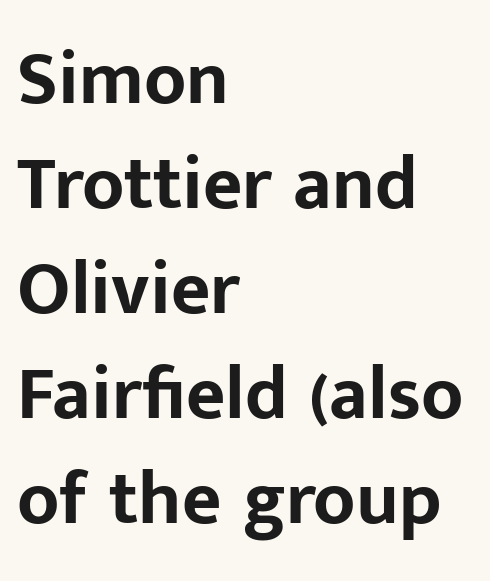
Q: Is the text bold? A: Yes.
Q: Is the text italic (slanted)? A: No, it is upright.
Q: Is the typeface a serif or a sans-serif typeface? A: Sans-serif.
Q: Is the text underlined? A: No.
Q: How is the paragraph aligned? A: Left-aligned.
Q: Is the spacing between letters normal or unusually wide? A: Normal.
Q: Is the spacing between lines tight, normal or loose? A: Normal.
Q: Width (condensed, normal, or wide)? A: Normal.
Q: Stroke contrast? A: Low.
Q: x-height? A: Medium.
Q: Monospaced? A: No.
